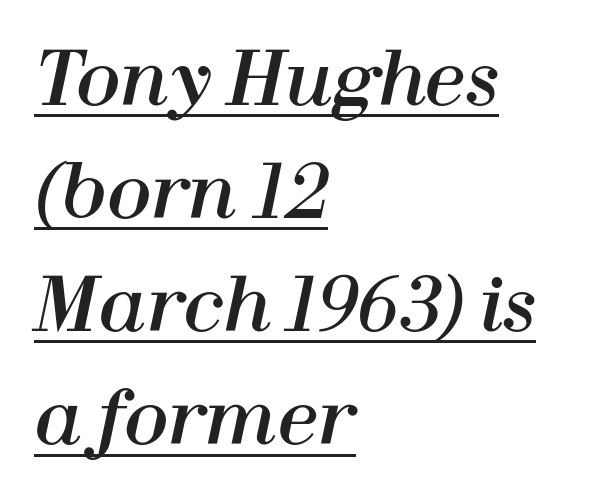
The image shows 73 px text type, italic (leaning right); set left-aligned, normal line spacing (1.55x), normal letter spacing, underlined; high stroke contrast and a medium x-height.
